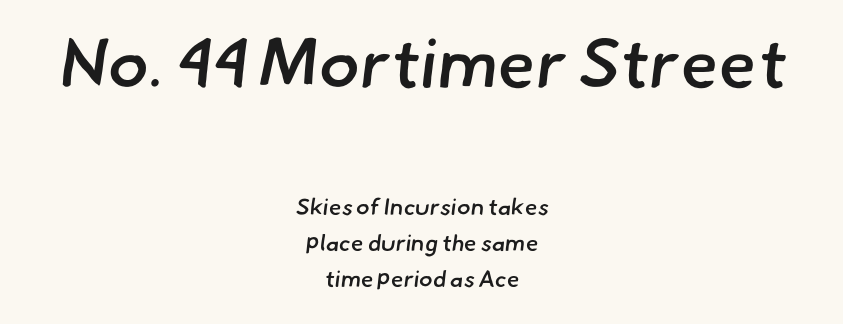
Q: Is the text bold? A: Semi-bold.
Q: Is the typeface a serif or a sans-serif typeface? A: Sans-serif.
Q: Is the text underlined? A: No.
Q: How is the paragraph aligned? A: Centered.
Q: Is the spacing between letters normal or unusually wide? A: Normal.
Q: Is the spacing between lines tight, normal or loose? A: Normal.
Q: Which block of text is set in a larger size, the first (top) or the second (bottom)? A: The first (top) one.
Q: Width (condensed, normal, or wide)? A: Normal.
Q: Stroke contrast? A: Low.
Q: x-height? A: Small.
Q: Monospaced? A: No.
